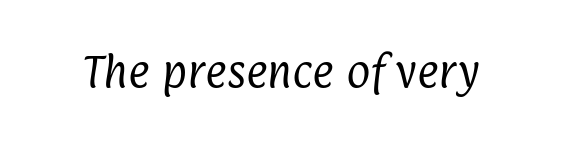
Q: Is the text bold? A: No.
Q: Is the typeface a serif or a sans-serif typeface? A: Sans-serif.
Q: Is the text underlined? A: No.
Q: Is the spacing between letters normal or unusually wide? A: Normal.
Q: Width (condensed, normal, or wide)? A: Condensed.
Q: Stroke contrast? A: Low.
Q: x-height? A: Medium.
Q: Monospaced? A: No.
